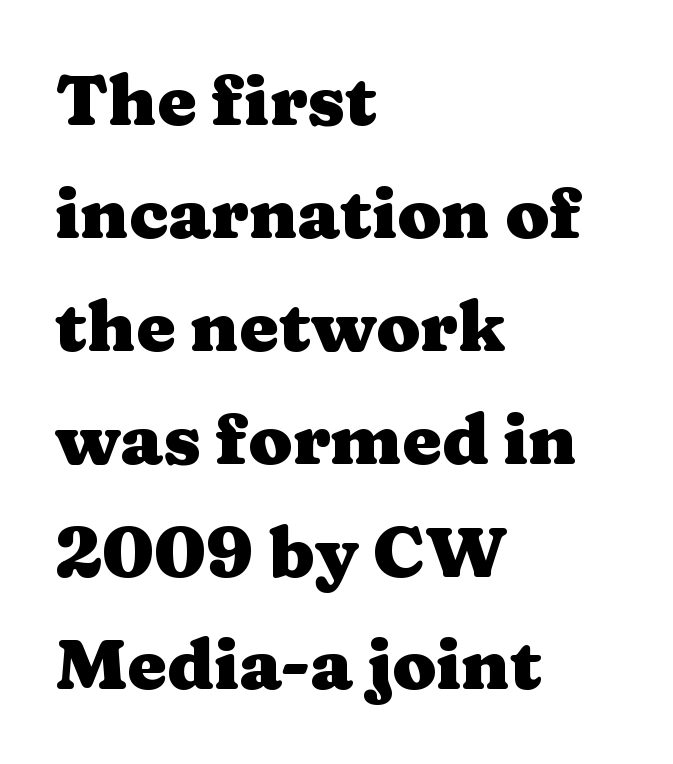
Honestly, the letter spacing is just normal — you wouldn't notice it. The letters stand straight up with perfectly vertical stems. Spacing verdict: proportional, widths tailored to each character. Normally led — the rows are evenly, conventionally spaced.
